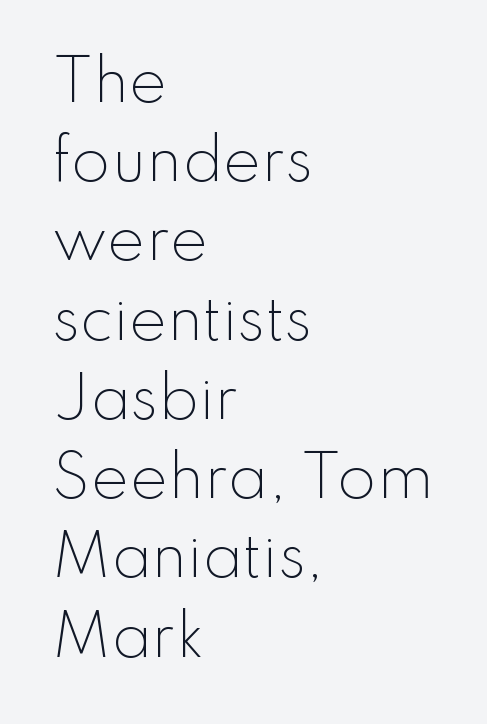
Tracking value appears to be zero — textbook default spacing. This sample is left-justified, so line endings fall wherever the words run out. Underlining? Definitely not there. Here the designer chose a conventional face with non-uniform glyph widths. Is the stroke heavy? The answer is a plain regular-or-lighter.
